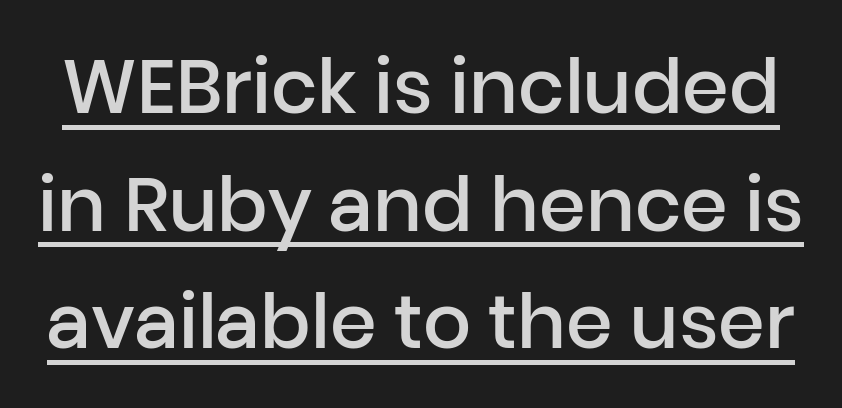
The image shows 75 px semibold sans-serif type, upright; set normal line spacing (1.57x), normal letter spacing, underlined; low stroke contrast and a medium x-height.
